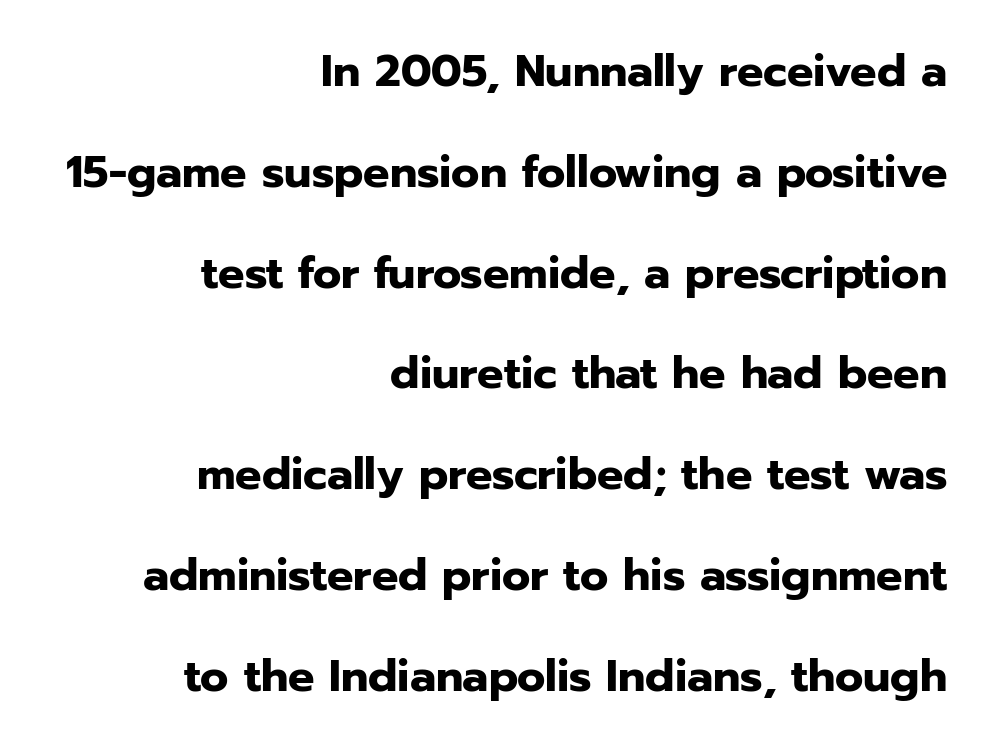
Line ends are locked; line starts wander. The face used here is rendered with its standard letterfit. The passage shown is typed in a proportional face where columns would drift. Typographic density is high because the face is bold. Regarding leading, the lines here are spaced well apart. Bare-footed words on every line.
